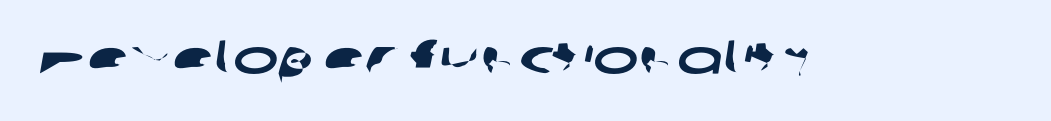
The image shows 48 px wide sans-serif type; set normal letter spacing, not underlined; low stroke contrast and a medium x-height.
